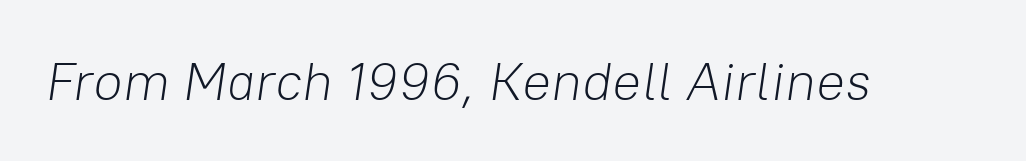
The image shows 54 px light type, italic (leaning right); set normal letter spacing, not underlined; low stroke contrast and a medium x-height.
